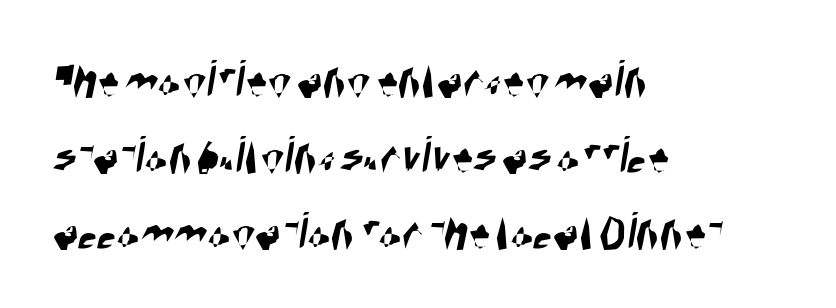
Q: Is the typeface a serif or a sans-serif typeface? A: Sans-serif.
Q: Is the text underlined? A: No.
Q: How is the paragraph aligned? A: Left-aligned.
Q: Is the spacing between letters normal or unusually wide? A: Normal.
Q: Is the spacing between lines tight, normal or loose? A: Normal.
Q: Width (condensed, normal, or wide)? A: Condensed.
Q: Stroke contrast? A: High.
Q: x-height? A: Large.
Q: Monospaced? A: No.
